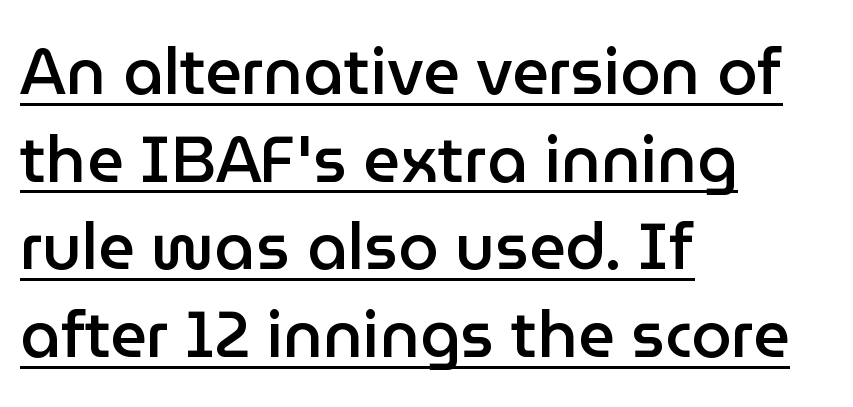
The image shows 64 px semibold sans-serif type, upright; set left-aligned, normal line spacing (1.37x), normal letter spacing, underlined; low stroke contrast and a medium x-height.
